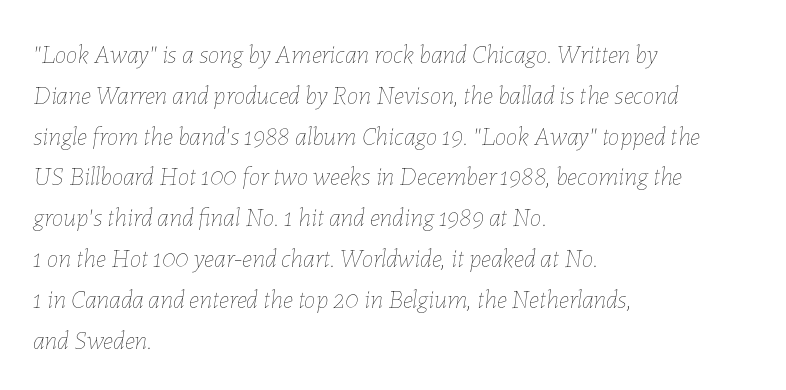
Q: Is the text bold? A: No.
Q: Is the text italic (slanted)? A: Yes, it leans right by about 7 degrees.
Q: Is the text underlined? A: No.
Q: How is the paragraph aligned? A: Left-aligned.
Q: Is the spacing between letters normal or unusually wide? A: Normal.
Q: Is the spacing between lines tight, normal or loose? A: Normal.
